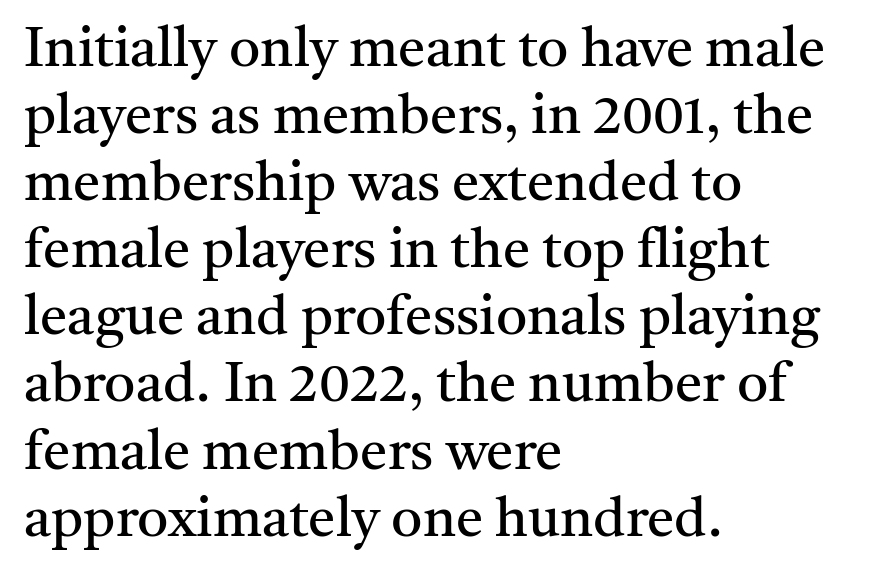
{"serif": "yes", "italic": "no", "bold": "no", "weight": "regular", "width": "normal", "stroke_contrast": "medium", "x_height": "medium", "monospaced": "no", "underline": "no", "align": "left", "line_spacing_ratio": 1.22, "letter_spacing": "normal", "letter_spacing_em": 0.0, "glyph_px": 55}
